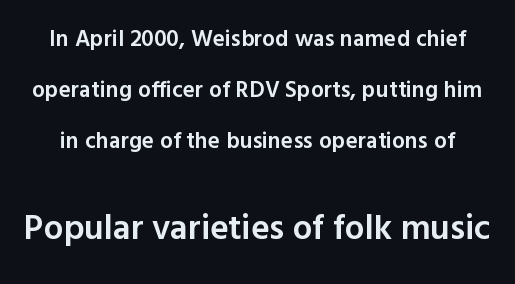
{"serif": "no", "italic": "no", "bold": "semi", "weight": "semibold", "width": "normal", "x_height": "medium", "monospaced": "no", "underline": "no", "line_spacing": "loose", "line_spacing_ratio": 2.21, "letter_spacing": "normal", "letter_spacing_em": 0.0, "larger_block": "second", "size_ratio": 1.52, "glyph_px": 35}
